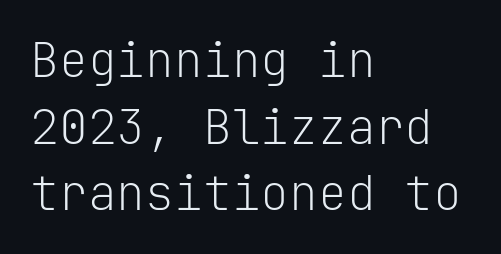
Q: Is the text bold? A: No.
Q: Is the text italic (slanted)? A: No, it is upright.
Q: Is the typeface a serif or a sans-serif typeface? A: Sans-serif.
Q: Is the text underlined? A: No.
Q: How is the paragraph aligned? A: Left-aligned.
Q: Is the spacing between letters normal or unusually wide? A: Normal.
Q: Is the spacing between lines tight, normal or loose? A: Normal.
Q: Width (condensed, normal, or wide)? A: Normal.
Q: Stroke contrast? A: Low.
Q: x-height? A: Medium.
Q: Monospaced? A: Yes.
